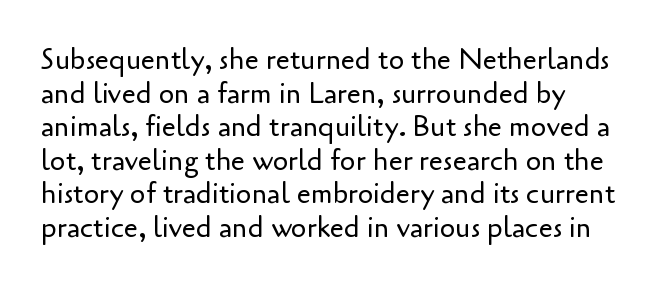
The typesetting does not lean heavy: it is not bold. The designer went with a sans here, leaving each stem footless. These lines are rendered in a variable-pitch font. The zone under the glyphs is completely vacant. When letters stand straight like this, we call the style roman or upright.
